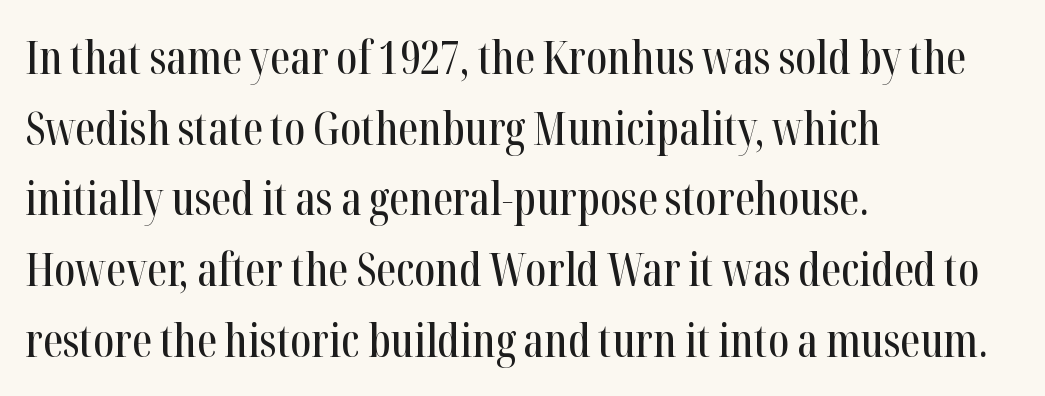
{"serif": "yes", "italic": "no", "width": "condensed", "stroke_contrast": "high", "x_height": "medium", "monospaced": "no", "underline": "no", "align": "left", "line_spacing": "normal", "line_spacing_ratio": 1.57, "letter_spacing": "normal", "letter_spacing_em": 0.0, "glyph_px": 45}
